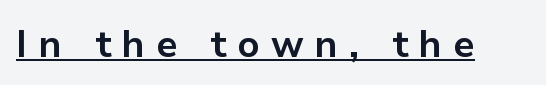
The image shows 38 px bold sans-serif type, upright; set unusually wide letter spacing (+0.29 em), underlined; low stroke contrast and a medium x-height.
